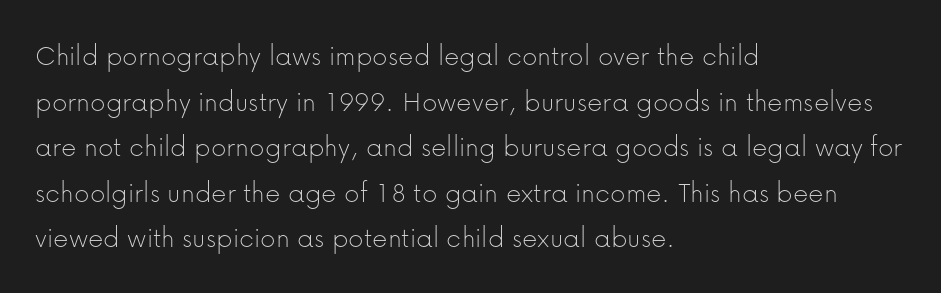
{"serif": "no", "italic": "no", "bold": "no", "weight": "thin", "width": "normal", "stroke_contrast": "low", "x_height": "medium", "monospaced": "no", "underline": "no", "align": "left", "line_spacing": "normal", "line_spacing_ratio": 1.52, "letter_spacing": "normal", "letter_spacing_em": 0.0, "glyph_px": 30}
